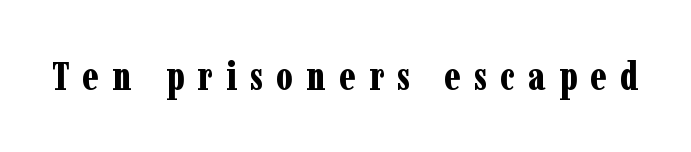
The image shows 39 px bold, condensed serif type, upright; set unusually wide letter spacing (+0.34 em), not underlined; low stroke contrast and a medium x-height.
